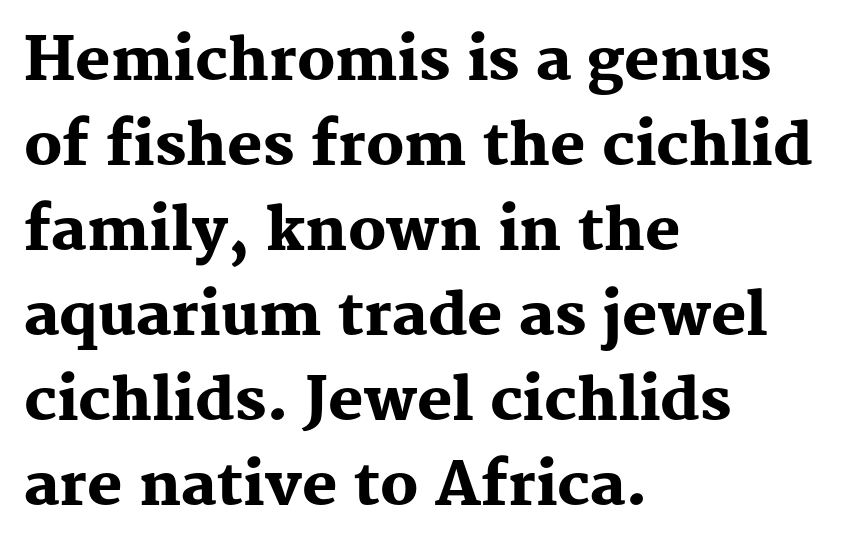
The image shows 59 px heavy serif type, upright; set left-aligned, normal line spacing (1.44x), normal letter spacing, not underlined; medium stroke contrast and a medium x-height.
